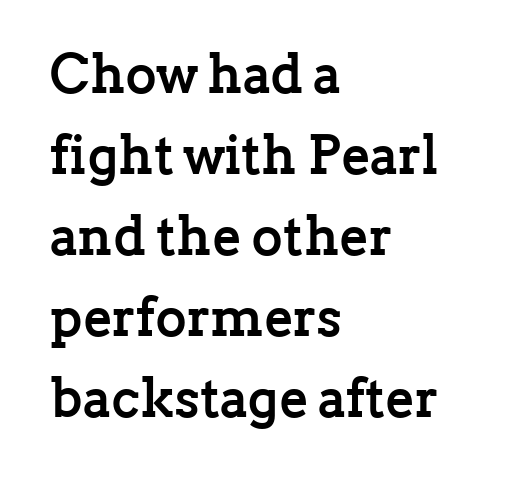
Honestly, there is no underline to notice here at all. Look at the stroke-to-counter ratio: heavy, a bold. Stroke terminals: seriffed. In CSS terms this would be text-align: left. No extra tracking has been applied to these lines.
